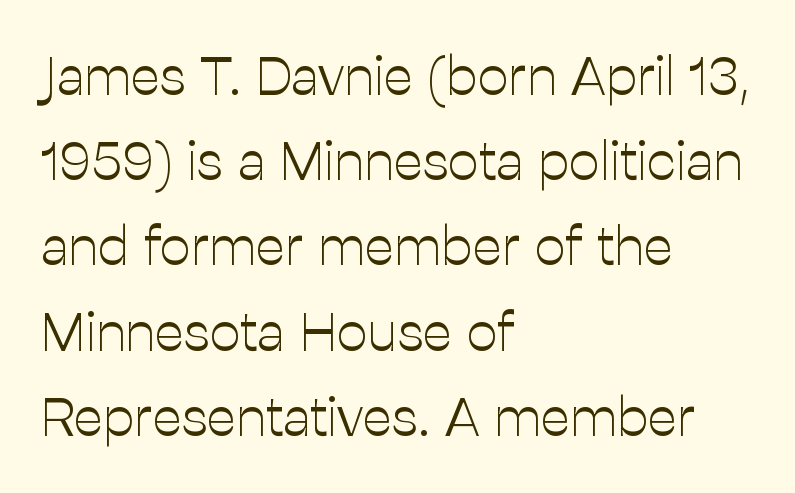
The image shows 55 px light sans-serif type, upright; set left-aligned, normal line spacing (1.55x), normal letter spacing, not underlined; low stroke contrast and a medium x-height.
